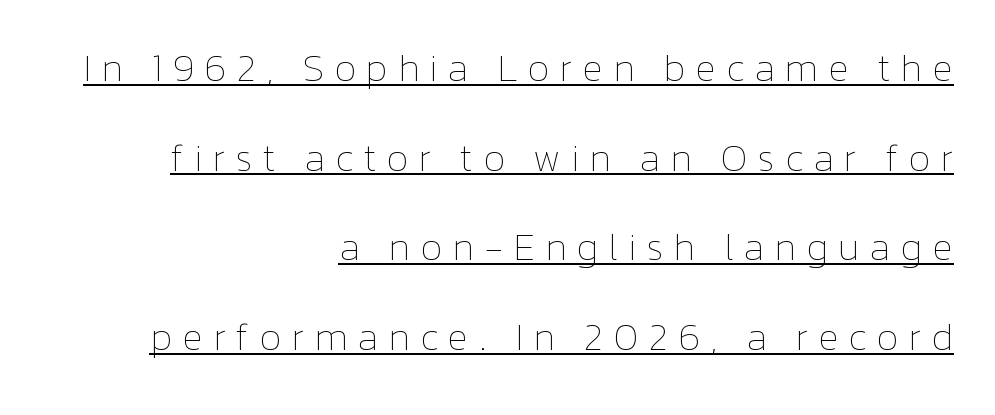
A flush-right, rag-left setting is used for this passage. Has an underline been added? It has. Glyph-to-glyph distance is far greater than everyday printed text. Is there any slant? The stems are plumb.
